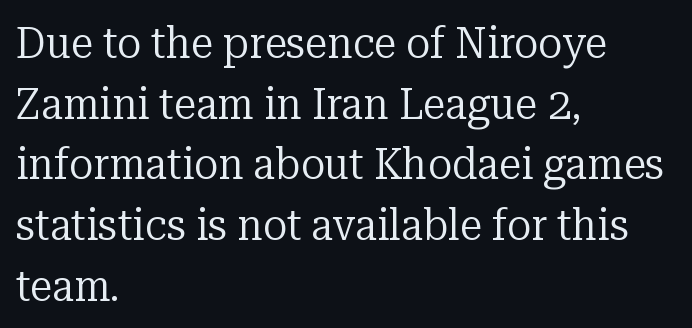
The image shows 45 px regular-weight serif type, upright; set left-aligned, normal line spacing (1.35x), normal letter spacing, not underlined; low stroke contrast and a medium x-height.
